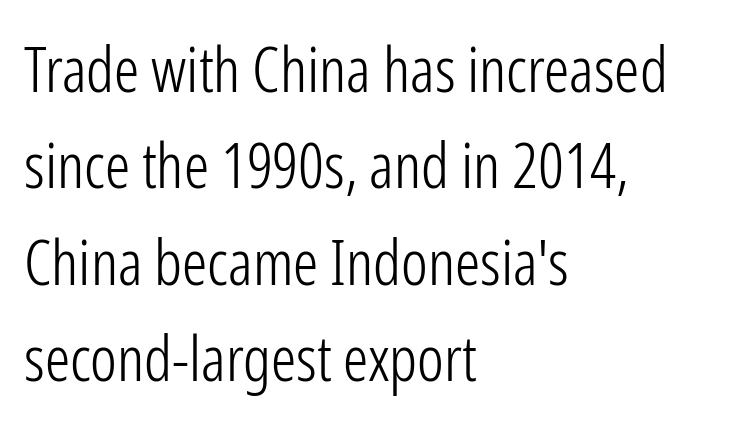
Q: Is the text bold? A: No.
Q: Is the text italic (slanted)? A: No, it is upright.
Q: Is the typeface a serif or a sans-serif typeface? A: Sans-serif.
Q: Is the text underlined? A: No.
Q: How is the paragraph aligned? A: Left-aligned.
Q: Is the spacing between letters normal or unusually wide? A: Normal.
Q: Is the spacing between lines tight, normal or loose? A: Normal.
Q: Width (condensed, normal, or wide)? A: Condensed.
Q: Stroke contrast? A: Low.
Q: x-height? A: Medium.
Q: Monospaced? A: No.
